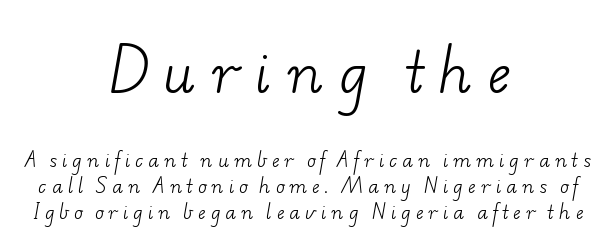
Q: Is the text bold? A: No.
Q: Is the typeface a serif or a sans-serif typeface? A: Serif.
Q: Is the text underlined? A: No.
Q: How is the paragraph aligned? A: Centered.
Q: Is the spacing between letters normal or unusually wide? A: Unusually wide.
Q: Is the spacing between lines tight, normal or loose? A: Normal.
Q: Which block of text is set in a larger size, the first (top) or the second (bottom)? A: The first (top) one.
Q: Width (condensed, normal, or wide)? A: Wide.
Q: Stroke contrast? A: Low.
Q: x-height? A: Small.
Q: Monospaced? A: No.
